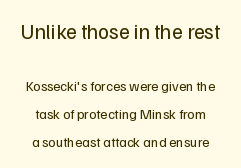
Students, observe: this is what heavily led, spacious text looks like. The block sitting higher on the canvas is the one with enlarged characters. Nobody touched the tracking dial on this one. The weight tops out at a normal text grade. Plain, unruled lines of type.
